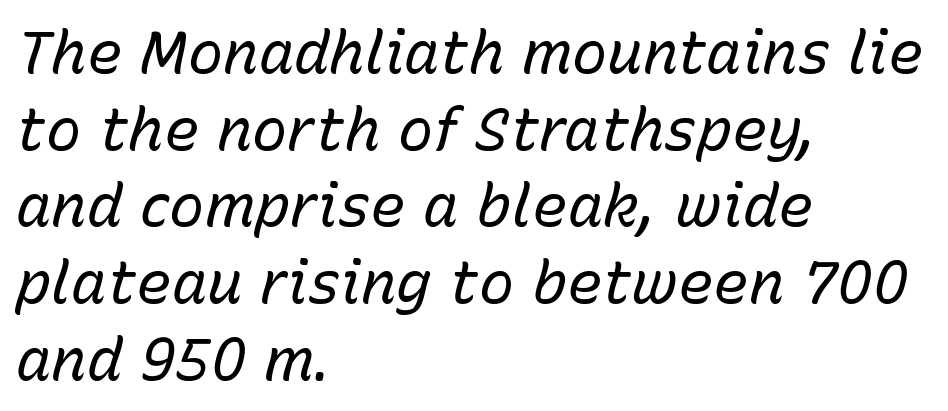
Honestly, there is no underline to notice here at all. Notice how descenders clear the ascenders below comfortably — that's standard leading. The typography opts for an oblique posture over an upright one. Is the stroke heavy? The answer is a plain regular-or-lighter. Spacing verdict: proportional, widths tailored to each character.
